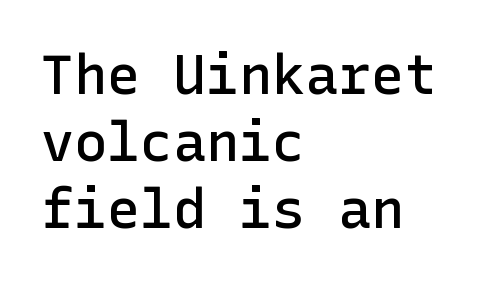
Summary of weight: moderately heavy, a semibold. Layout note: lines flush left. Letters rest on an invisible, unmarked baseline. Serifs: no, the terminals of the letterforms are clean. The letters stand upright; this is a roman face. Standard letterfit; no display-style spreading of the glyphs.
